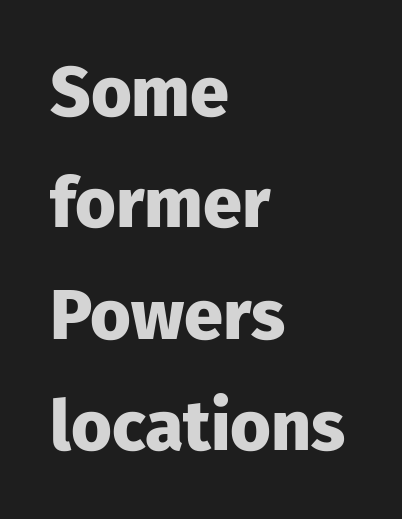
The image shows 70 px heavy sans-serif type, upright; set left-aligned, normal line spacing (1.59x), normal letter spacing, not underlined; low stroke contrast and a medium x-height.
